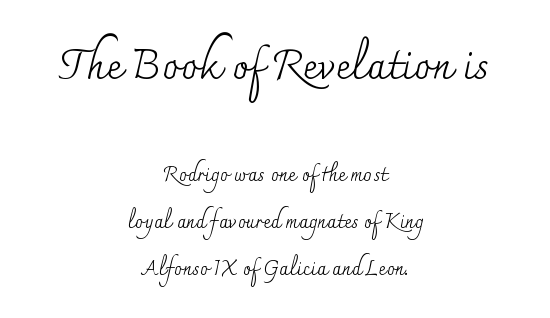
{"serif": "yes", "bold": "no", "weight": "regular", "width": "normal", "stroke_contrast": "medium", "x_height": "small", "monospaced": "no", "underline": "no", "align": "center", "line_spacing": "loose", "line_spacing_ratio": 2.33, "letter_spacing": "normal", "letter_spacing_em": 0.0, "larger_block": "first", "size_ratio": 2.05, "glyph_px": 41}
